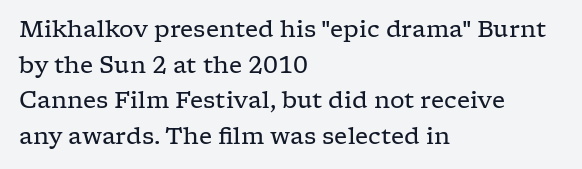
The image shows 23 px text type, upright; set left-aligned, normal line spacing (1.55x), normal letter spacing, not underlined.
